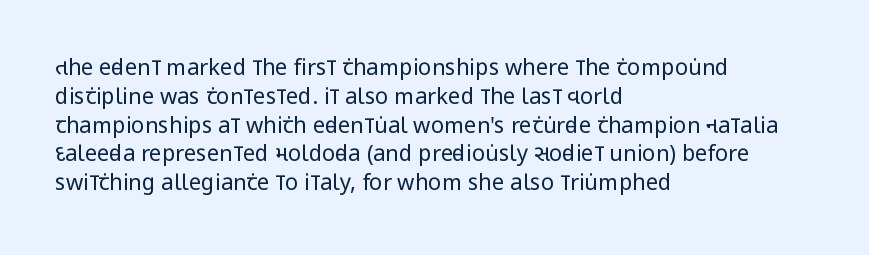
The image shows 22 px text type, upright; set left-aligned, normal line spacing (1.31x), normal letter spacing, not underlined.
